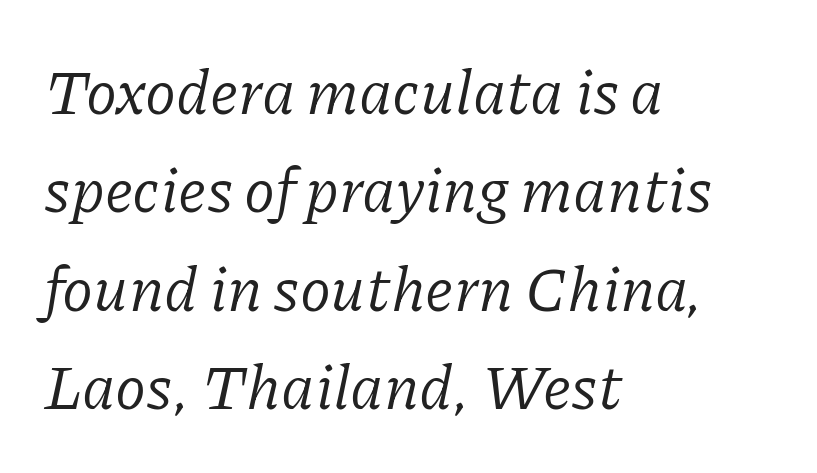
Stroke thickness stays within the range of a standard reading face or lighter. You could call the tracking neutral — neither tight nor loose. Looks like regular typesetting: each glyph gets only the width it needs. The lines are quadded left. The rendering shows small feet on the letterforms — a serif design.
